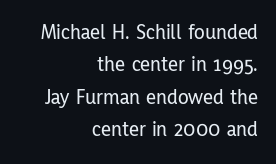
The image shows 22 px text type, upright; set right-aligned, normal line spacing (1.47x), normal letter spacing, not underlined.
